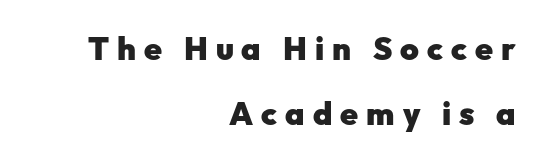
In terms of leading, this rendering errs on the spacious side. A clean baseline with only descenders dipping below it. Vertical strokes here are truly vertical. The letters advance in unequal steps, a hallmark of proportional type.
